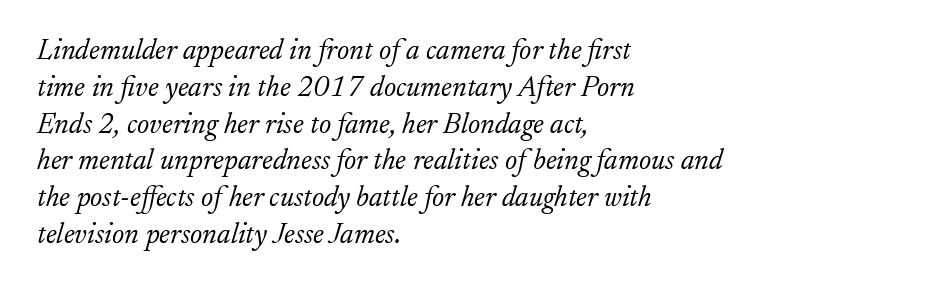
Q: Is the text bold? A: No.
Q: Is the text italic (slanted)? A: Yes, it leans right by about 17 degrees.
Q: Is the typeface a serif or a sans-serif typeface? A: Serif.
Q: Is the text underlined? A: No.
Q: How is the paragraph aligned? A: Left-aligned.
Q: Is the spacing between letters normal or unusually wide? A: Normal.
Q: Is the spacing between lines tight, normal or loose? A: Normal.
Q: Width (condensed, normal, or wide)? A: Normal.
Q: Stroke contrast? A: Low.
Q: x-height? A: Small.
Q: Monospaced? A: No.
